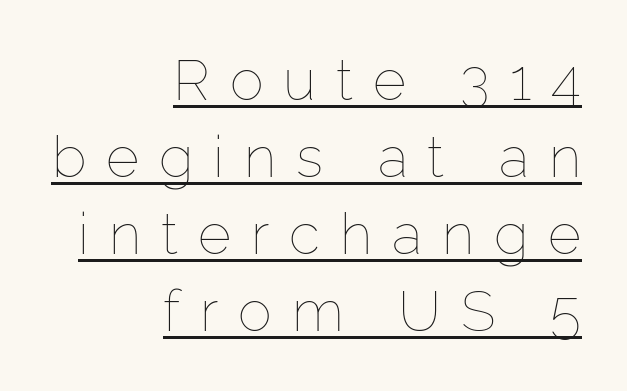
Q: Is the text bold? A: No.
Q: Is the text italic (slanted)? A: No, it is upright.
Q: Is the text underlined? A: Yes.
Q: How is the paragraph aligned? A: Right-aligned.
Q: Is the spacing between letters normal or unusually wide? A: Unusually wide.
Q: Is the spacing between lines tight, normal or loose? A: Normal.
Q: Width (condensed, normal, or wide)? A: Normal.
Q: Stroke contrast? A: Low.
Q: x-height? A: Medium.
Q: Monospaced? A: No.
